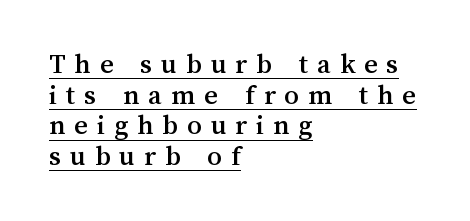
The line-height multiplier appears low, near solid setting. Substantial extra tracking has been applied to these lines. Decoration check: the copy is underlined. No italicization has been applied; the sample stays upright. Line starts are locked; line ends wander.
